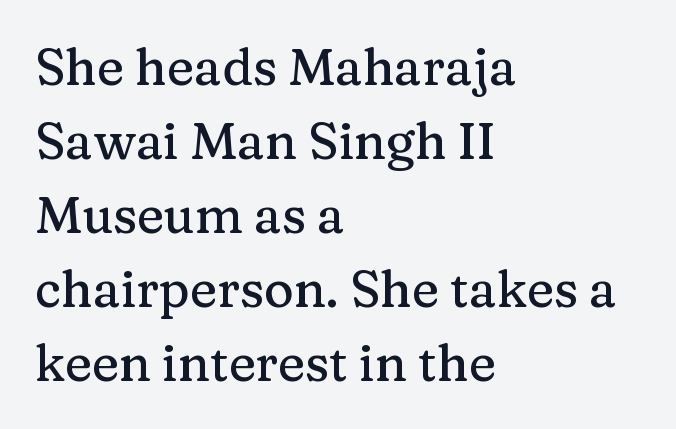
The image shows 51 px serif type, upright; set left-aligned, normal line spacing (1.45x), normal letter spacing, not underlined; medium stroke contrast and a medium x-height.
